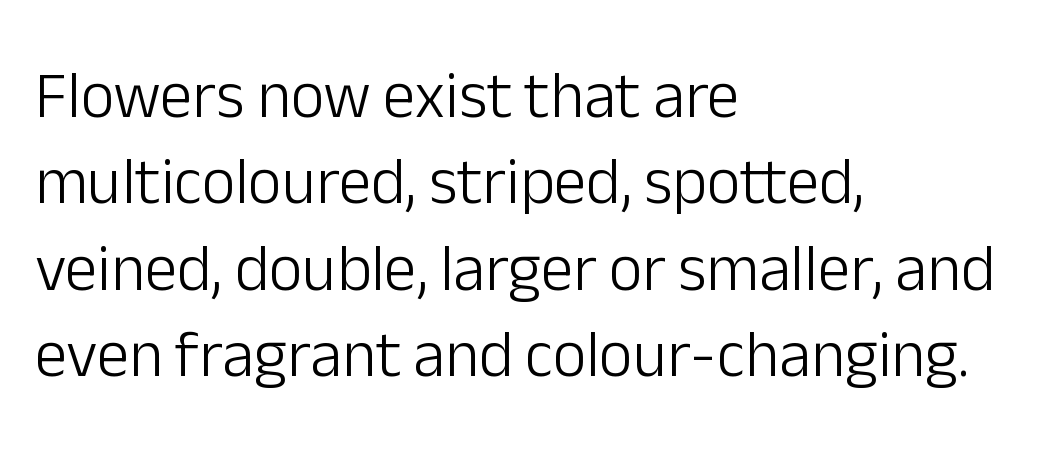
A typesetter would call this proportional, since set widths differ per character. The line-height multiplier appears to be the usual default. Typeset ragged right — the left edge is the straight one. The letters look calm and open, with moderate or lighter stems.
